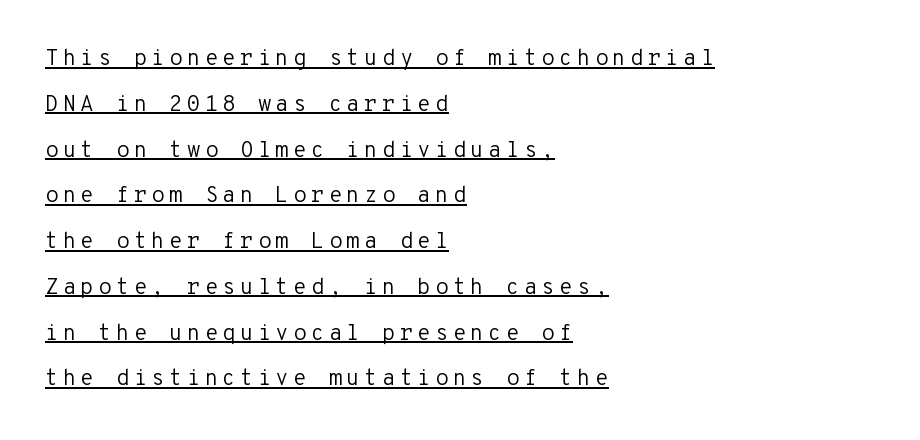
The string is rendered with underlining switched on. Line starts are locked; line ends wander. Nope, not italic — everything's standing straight. The leading is generous, giving the passage an open texture. Stroke mass is kept to a normal reading level or below.
